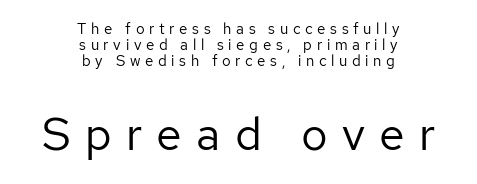
{"serif": "no", "italic": "no", "bold": "no", "weight": "regular", "width": "normal", "stroke_contrast": "low", "x_height": "medium", "monospaced": "no", "underline": "no", "align": "center", "line_spacing": "tight", "line_spacing_ratio": 1.08, "letter_spacing": "wide", "letter_spacing_em": 0.31, "larger_block": "second", "size_ratio": 3.07, "glyph_px": 46}
